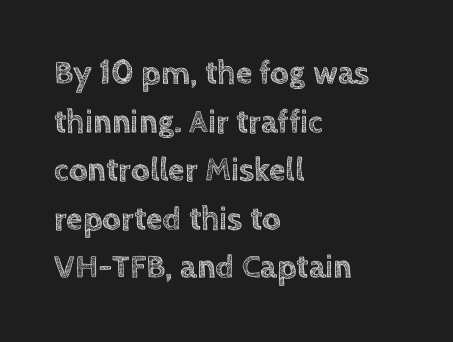
The image shows 33 px text type, upright; set left-aligned, normal line spacing (1.47x), normal letter spacing, not underlined; a large x-height.
